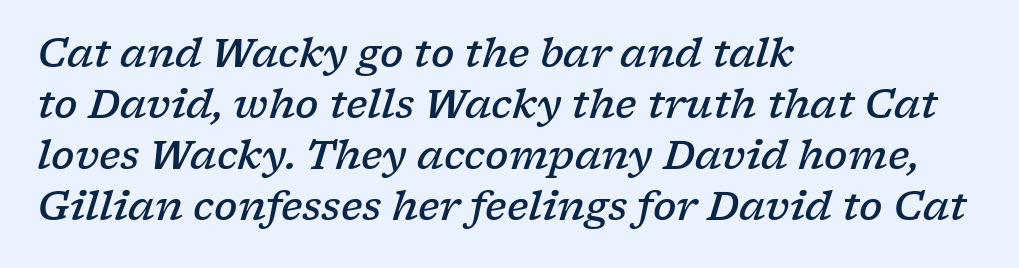
Q: Is the text bold? A: Semi-bold.
Q: Is the text italic (slanted)? A: Yes, it leans right by about 17 degrees.
Q: Is the typeface a serif or a sans-serif typeface? A: Serif.
Q: Is the text underlined? A: No.
Q: How is the paragraph aligned? A: Left-aligned.
Q: Is the spacing between letters normal or unusually wide? A: Normal.
Q: Is the spacing between lines tight, normal or loose? A: Normal.
Q: Width (condensed, normal, or wide)? A: Wide.
Q: Stroke contrast? A: Low.
Q: x-height? A: Medium.
Q: Monospaced? A: No.
